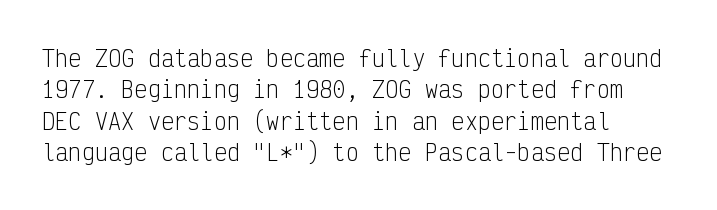
{"italic": "no", "bold": "no", "underline": "no", "align": "left", "line_spacing": "normal", "line_spacing_ratio": 1.43, "letter_spacing": "normal", "letter_spacing_em": 0.0, "glyph_px": 22}
